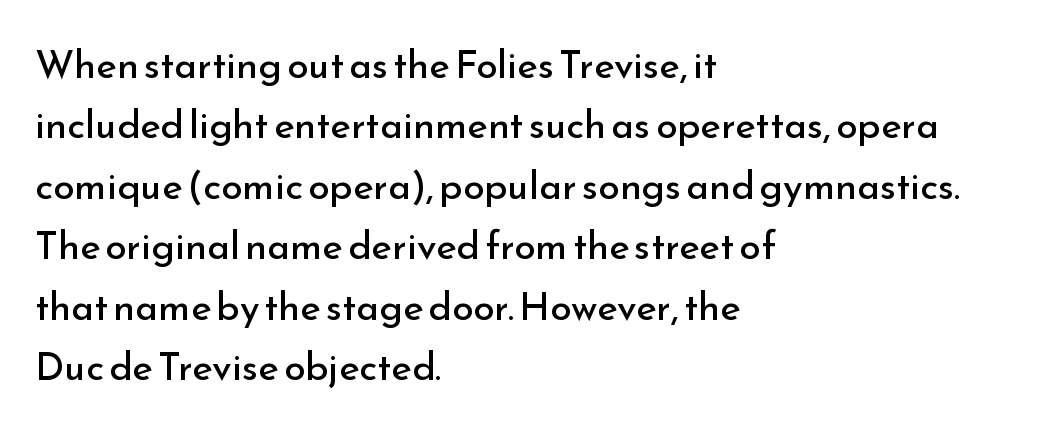
Glyph-to-glyph distance matches everyday printed text. The rendering anchors every line to the left-hand side. Do the characters align in a grid? No, the font is proportional. The baseline area is clear. Evenly set lines give the paragraph a standard silhouette. The type sits square on the baseline with zero lean.
